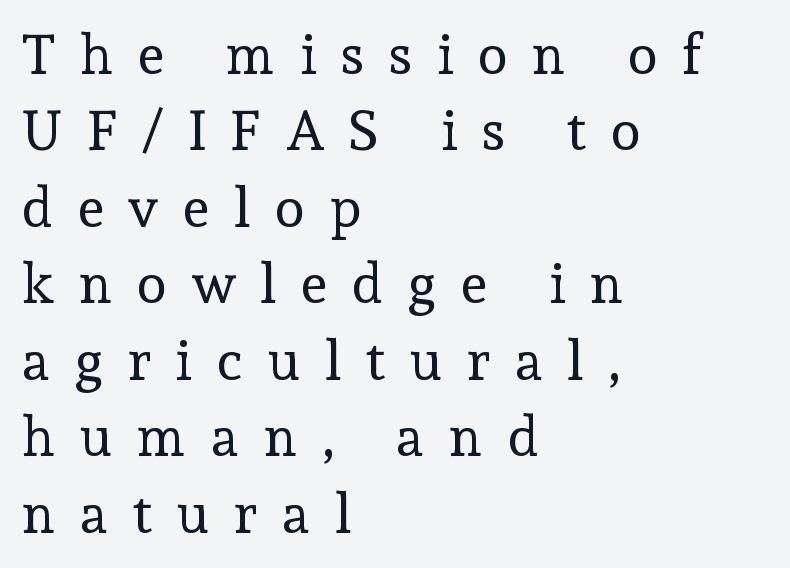
The image shows 55 px regular-weight serif type, upright; set left-aligned, normal line spacing (1.39x), unusually wide letter spacing (+0.45 em), not underlined; a medium x-height.
